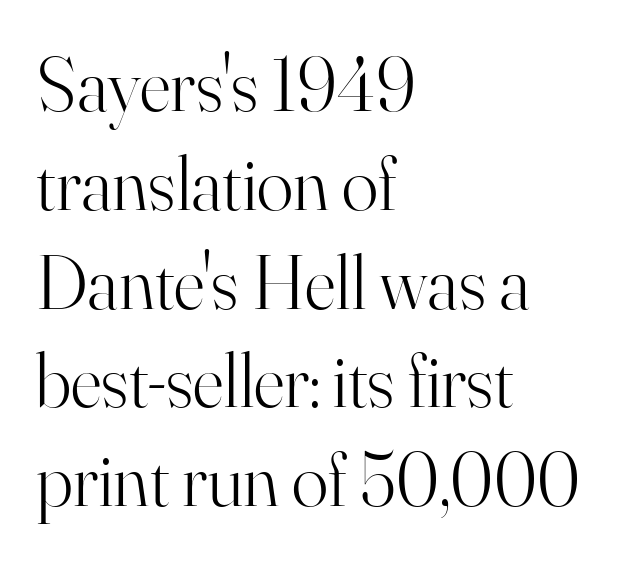
Q: Is the text bold? A: No.
Q: Is the text italic (slanted)? A: No, it is upright.
Q: Is the typeface a serif or a sans-serif typeface? A: Serif.
Q: Is the text underlined? A: No.
Q: How is the paragraph aligned? A: Left-aligned.
Q: Is the spacing between letters normal or unusually wide? A: Normal.
Q: Is the spacing between lines tight, normal or loose? A: Normal.
Q: Width (condensed, normal, or wide)? A: Normal.
Q: Stroke contrast? A: High.
Q: x-height? A: Small.
Q: Monospaced? A: No.
